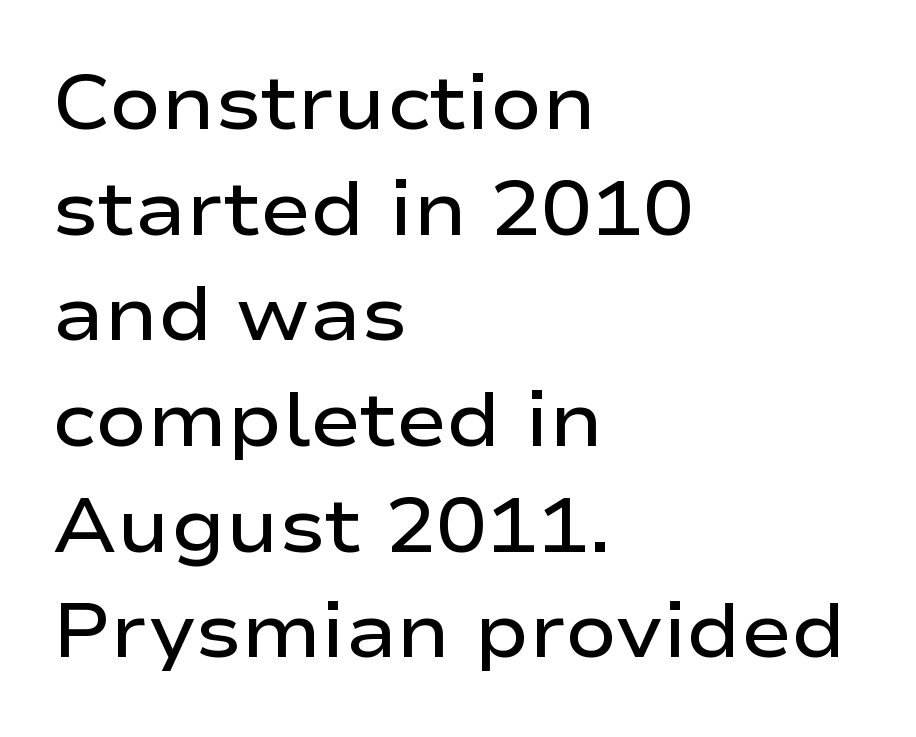
The face used here is rendered with its standard letterfit. Here the designer chose a conventional face with non-uniform glyph widths. Which margin do the lines hug? The left one — the right edge is uneven. Each new line begins a customary step beneath the previous one. The strip under each line holds only bare page.
